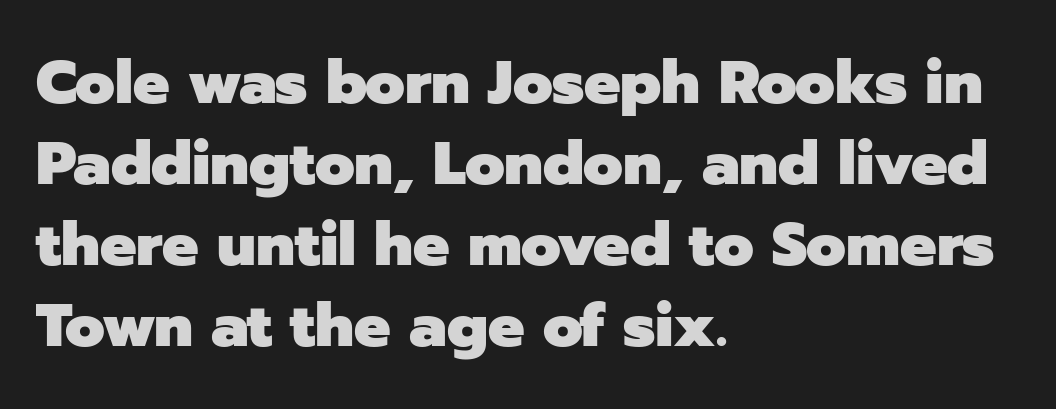
The image shows 61 px heavy sans-serif type, upright; set left-aligned, normal line spacing (1.33x), normal letter spacing, not underlined; low stroke contrast and a medium x-height.
